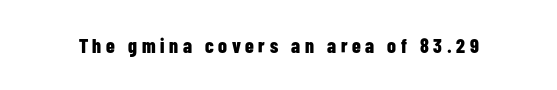
Each row of text sits above clean, open space. Short note: letters widely spaced. I'd describe the lettering as bold — thick and assertive. No italicization has been applied; the sample stays upright.
